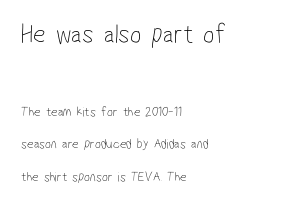
Q: Is the text bold? A: No.
Q: Is the text underlined? A: No.
Q: How is the paragraph aligned? A: Left-aligned.
Q: Is the spacing between letters normal or unusually wide? A: Normal.
Q: Is the spacing between lines tight, normal or loose? A: Loose.
Q: Which block of text is set in a larger size, the first (top) or the second (bottom)? A: The first (top) one.
